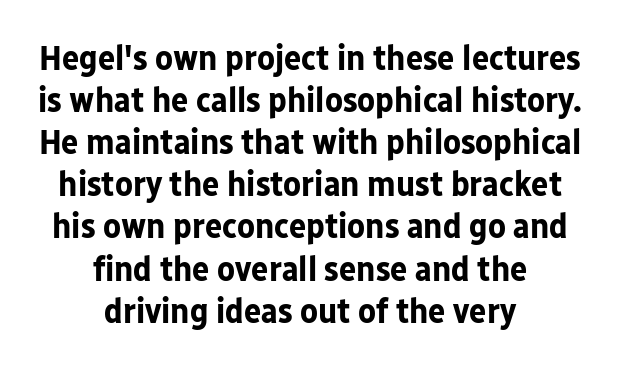
Q: Is the text bold? A: Yes.
Q: Is the text italic (slanted)? A: No, it is upright.
Q: Is the typeface a serif or a sans-serif typeface? A: Sans-serif.
Q: Is the text underlined? A: No.
Q: How is the paragraph aligned? A: Centered.
Q: Is the spacing between letters normal or unusually wide? A: Normal.
Q: Width (condensed, normal, or wide)? A: Normal.
Q: Stroke contrast? A: Low.
Q: x-height? A: Medium.
Q: Monospaced? A: No.
